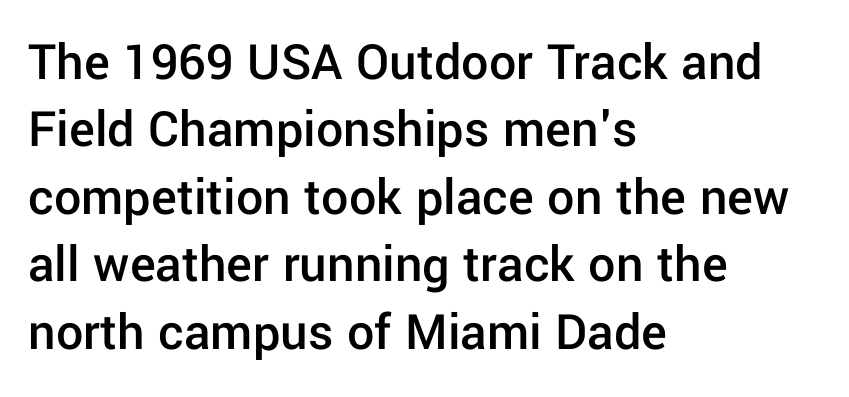
{"serif": "no", "italic": "no", "bold": "semi", "weight": "semibold", "width": "normal", "stroke_contrast": "low", "x_height": "medium", "monospaced": "no", "underline": "no", "align": "left", "line_spacing": "normal", "line_spacing_ratio": 1.25, "letter_spacing": "normal", "letter_spacing_em": 0.0, "glyph_px": 54}
